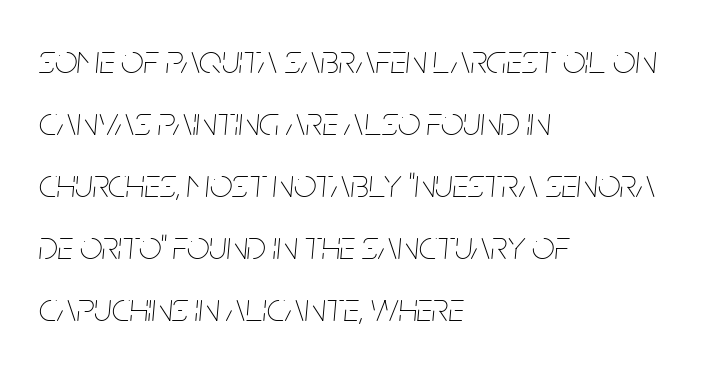
The image shows 40 px thin, condensed type, italic (leaning right); set left-aligned, normal line spacing (1.55x), normal letter spacing, not underlined; low stroke contrast and a large x-height.
